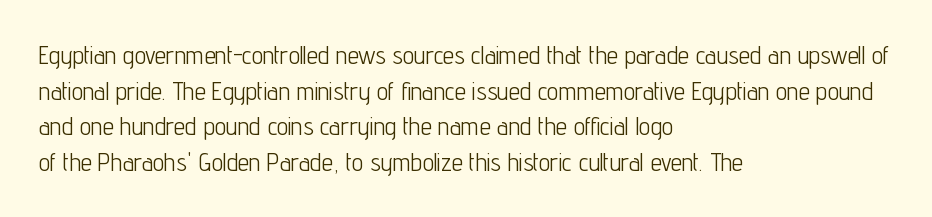
The image shows 25 px text type, upright; set left-aligned, normal line spacing (1.43x), normal letter spacing, not underlined.
